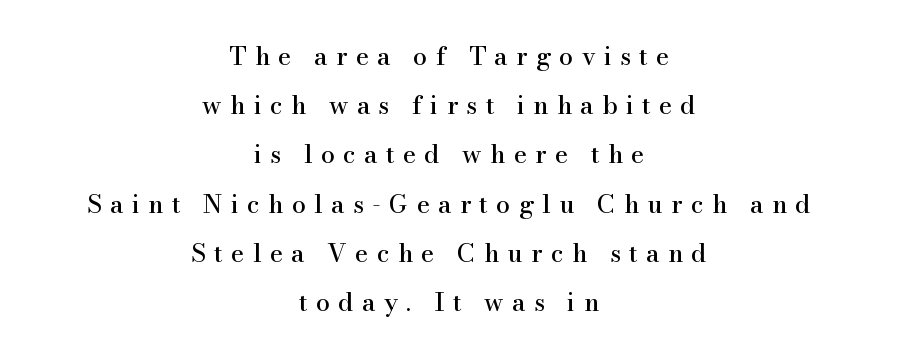
The image shows 25 px text type, upright; set centered, loose line spacing (1.97x), unusually wide letter spacing (+0.33 em), not underlined.
